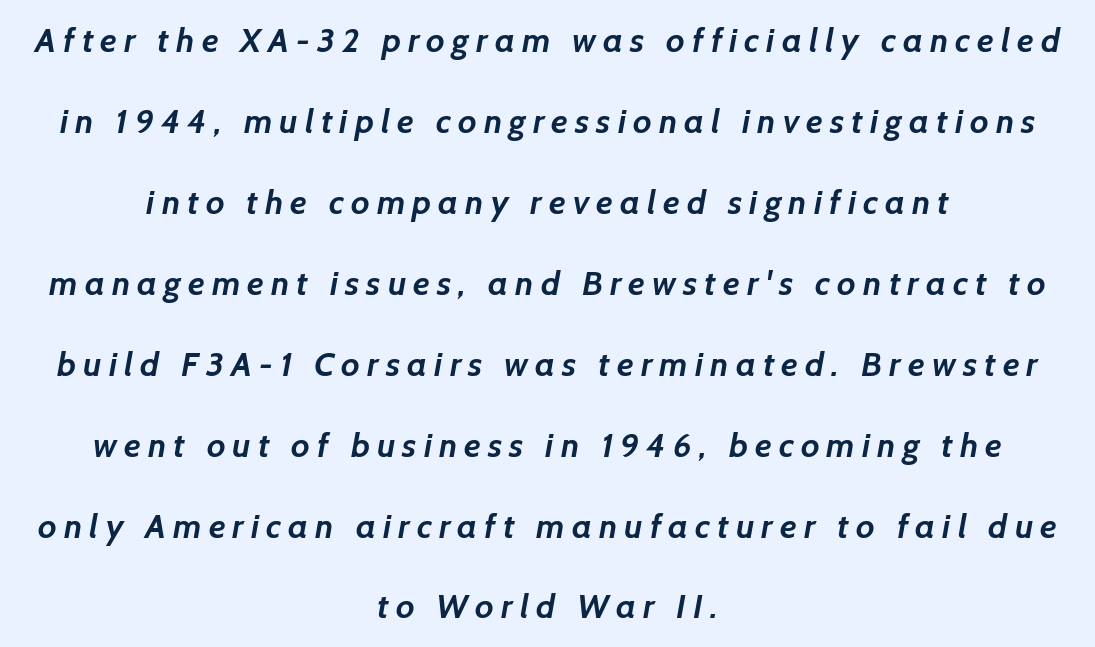
Heavy-handed strokes throughout: this text is bold. Descender tails drop into unmarked territory. Honestly, the rows look like they've been pulled way apart. The face used here is a sans, in the tradition of grotesques and geometrics. The typesetter chose a symmetrical, centered arrangement here.
